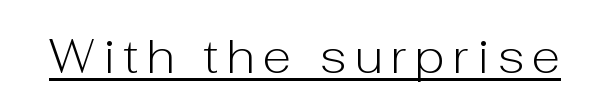
The face used here is a sans, in the tradition of grotesques and geometrics. The rendering uses natural spacing where letterforms have individual widths. Is the type heavy? It reads as light-to-regular instead. The lettering holds an erect, upright posture throughout. Underlined type.
